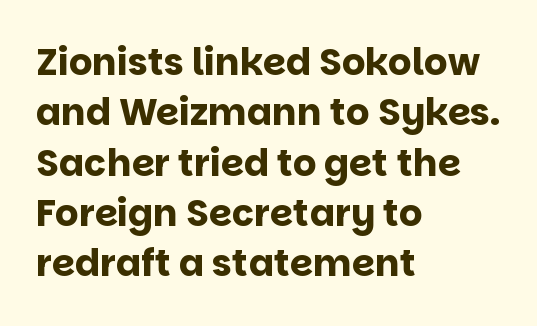
Q: Is the text bold? A: Yes.
Q: Is the text italic (slanted)? A: No, it is upright.
Q: Is the typeface a serif or a sans-serif typeface? A: Sans-serif.
Q: Is the text underlined? A: No.
Q: How is the paragraph aligned? A: Left-aligned.
Q: Is the spacing between letters normal or unusually wide? A: Normal.
Q: Is the spacing between lines tight, normal or loose? A: Normal.
Q: Width (condensed, normal, or wide)? A: Normal.
Q: Stroke contrast? A: Low.
Q: x-height? A: Large.
Q: Monospaced? A: No.
